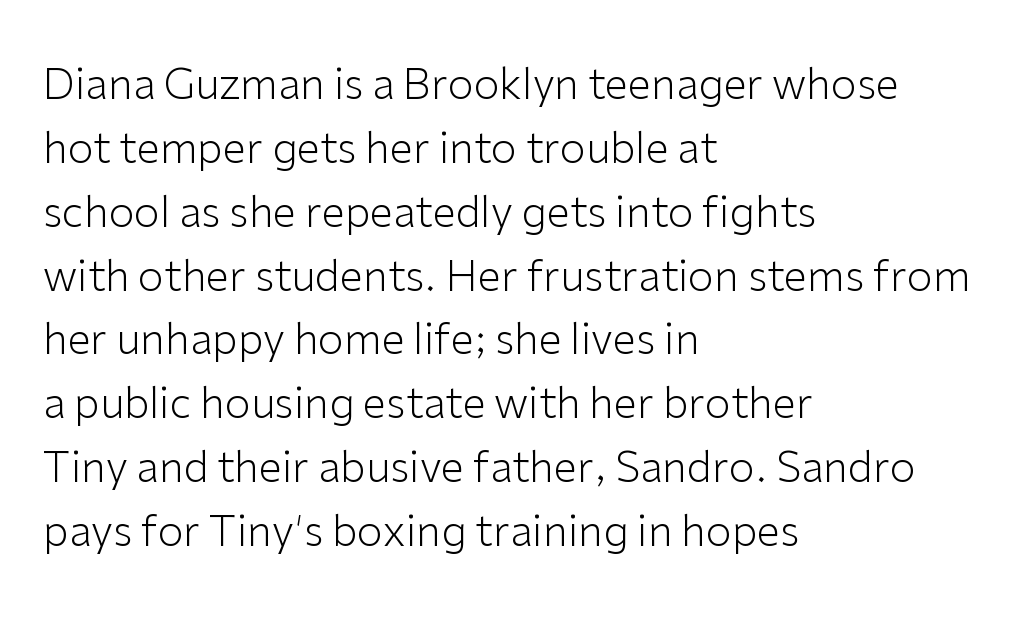
Lines of text with bare space underneath. Stem width sits at or under what a default text font uses. Tall strokes in this sample are plumb rather than angled. Line spacing here is normal. Typeset ragged right — the left edge is the straight one. Nothing unusual about the tracking: characters are spaced as the font intends.
